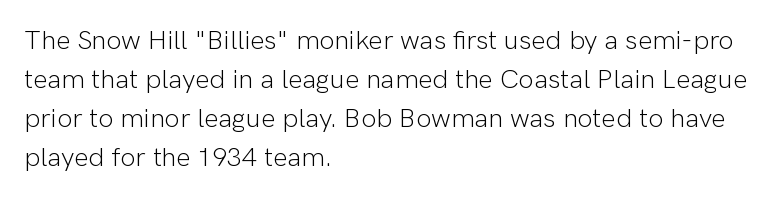
Q: Is the text bold? A: No.
Q: Is the text italic (slanted)? A: No, it is upright.
Q: Is the text underlined? A: No.
Q: How is the paragraph aligned? A: Left-aligned.
Q: Is the spacing between letters normal or unusually wide? A: Normal.
Q: Is the spacing between lines tight, normal or loose? A: Normal.
